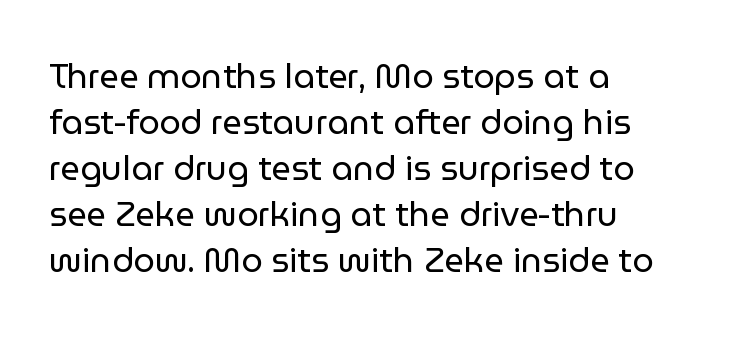
Q: Is the text bold? A: No.
Q: Is the text italic (slanted)? A: No, it is upright.
Q: Is the typeface a serif or a sans-serif typeface? A: Sans-serif.
Q: Is the text underlined? A: No.
Q: How is the paragraph aligned? A: Left-aligned.
Q: Is the spacing between letters normal or unusually wide? A: Normal.
Q: Is the spacing between lines tight, normal or loose? A: Normal.
Q: Width (condensed, normal, or wide)? A: Normal.
Q: Stroke contrast? A: Low.
Q: x-height? A: Medium.
Q: Monospaced? A: No.
